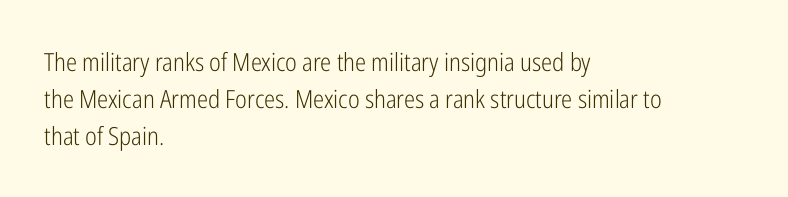
{"italic": "no", "bold": "no", "underline": "no", "align": "left", "line_spacing": "normal", "line_spacing_ratio": 1.48, "letter_spacing": "normal", "letter_spacing_em": 0.0, "glyph_px": 25}
